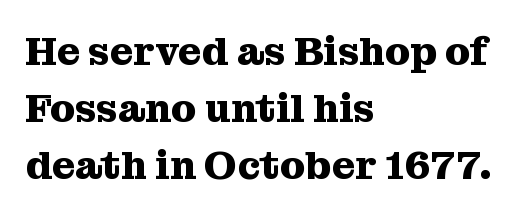
Leading: standard. What kind of face is this? One with serifs. Spacing verdict: proportional, widths tailored to each character. The face used here has the dense, thick strokes of a bold. The passage is arranged the way most books set body copy — flush left.
